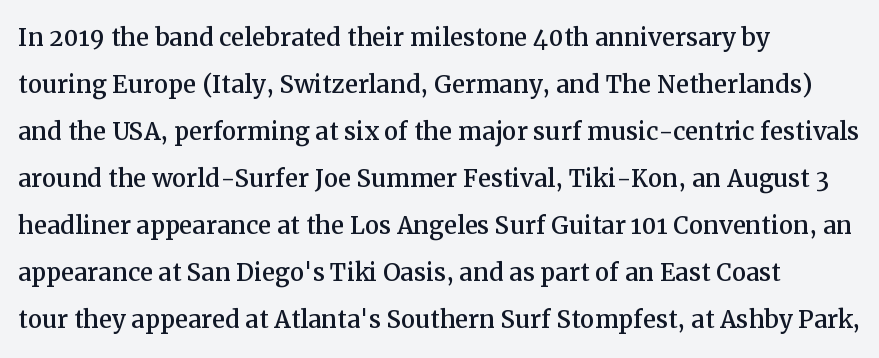
{"serif": "yes", "italic": "no", "width": "normal", "stroke_contrast": "medium", "x_height": "medium", "monospaced": "no", "underline": "no", "align": "left", "line_spacing": "normal", "line_spacing_ratio": 1.47, "letter_spacing": "normal", "letter_spacing_em": 0.0, "glyph_px": 32}
